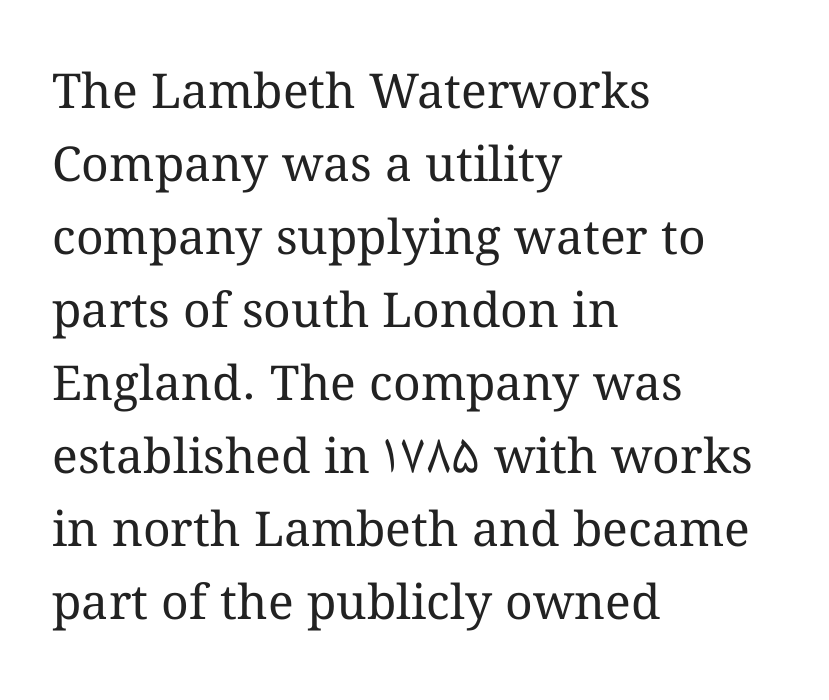
Q: Is the text bold? A: No.
Q: Is the text italic (slanted)? A: No, it is upright.
Q: Is the text underlined? A: No.
Q: How is the paragraph aligned? A: Left-aligned.
Q: Is the spacing between letters normal or unusually wide? A: Normal.
Q: Is the spacing between lines tight, normal or loose? A: Normal.
Q: Width (condensed, normal, or wide)? A: Normal.
Q: Stroke contrast? A: Medium.
Q: x-height? A: Medium.
Q: Monospaced? A: No.
